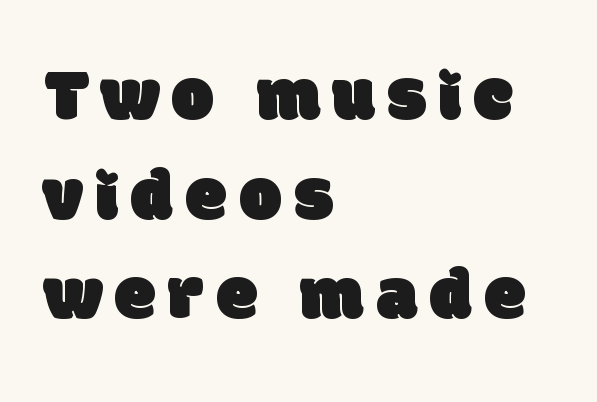
Q: Is the typeface a serif or a sans-serif typeface? A: Sans-serif.
Q: Is the text underlined? A: No.
Q: How is the paragraph aligned? A: Left-aligned.
Q: Is the spacing between lines tight, normal or loose? A: Normal.
Q: Width (condensed, normal, or wide)? A: Normal.
Q: Stroke contrast? A: Low.
Q: x-height? A: Large.
Q: Monospaced? A: No.
